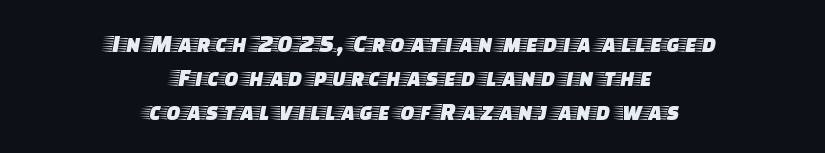
{"underline": "no", "align": "center", "line_spacing": "normal", "line_spacing_ratio": 1.3, "letter_spacing": "normal", "letter_spacing_em": 0.0, "glyph_px": 26}
